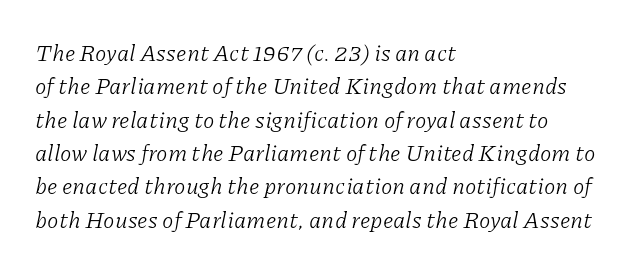
Q: Is the text bold? A: No.
Q: Is the text italic (slanted)? A: Yes, it leans right by about 11 degrees.
Q: Is the text underlined? A: No.
Q: How is the paragraph aligned? A: Left-aligned.
Q: Is the spacing between letters normal or unusually wide? A: Normal.
Q: Is the spacing between lines tight, normal or loose? A: Normal.
